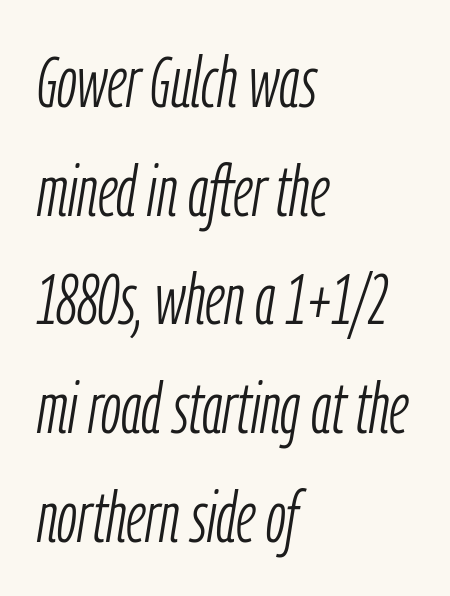
You can tell it's italic because the verticals aren't actually vertical. This block has exactly the height ordinary leading produces. The gaps between neighbouring characters are ordinary and unremarkable. This rendering uses left alignment, leaving the right contour irregular.
